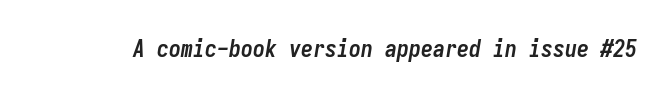
{"italic": "yes", "lean": "right", "slant_degrees": 9, "bold": "yes", "underline": "no", "letter_spacing": "normal", "letter_spacing_em": 0.0, "glyph_px": 24}
